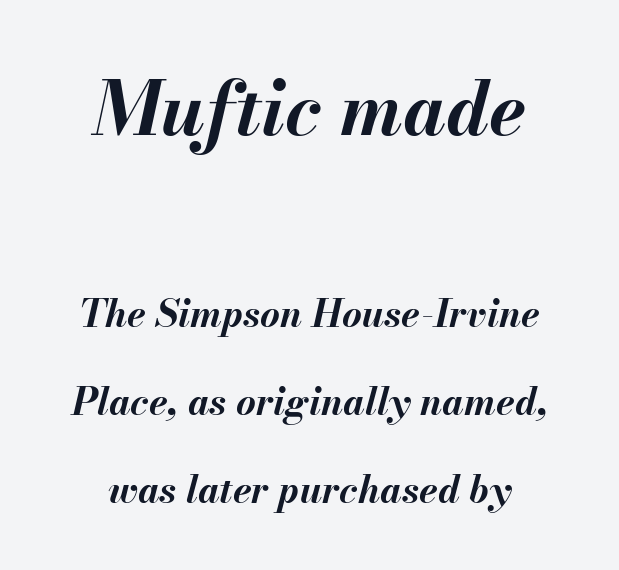
Q: Is the text bold? A: Yes.
Q: Is the text italic (slanted)? A: Yes, it leans right by about 13 degrees.
Q: Is the text underlined? A: No.
Q: How is the paragraph aligned? A: Centered.
Q: Is the spacing between letters normal or unusually wide? A: Normal.
Q: Is the spacing between lines tight, normal or loose? A: Loose.
Q: Which block of text is set in a larger size, the first (top) or the second (bottom)? A: The first (top) one.
Q: Width (condensed, normal, or wide)? A: Normal.
Q: Stroke contrast? A: Medium.
Q: x-height? A: Small.
Q: Monospaced? A: No.
